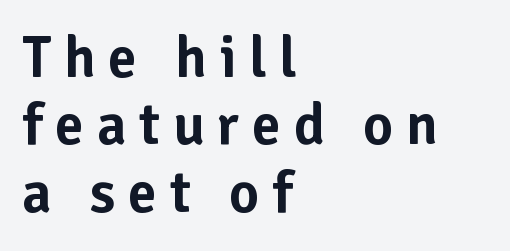
Proportional: the letters do not fall into vertical columns. These lines are composed in type without serifs. The lines in this sample share a left origin and differ only in where they stop. The passage shown is not underscored anywhere. The face used here is rendered with a markedly widened letterfit.
